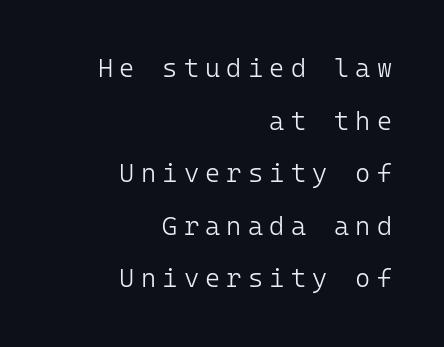
The space directly below the letters is spotless. The weight tops out at a normal text grade. This sample trades compactness for vertical openness between lines. Notice how the stems are strictly vertical — no italics here. Substantial extra tracking has been applied to these lines. The lines are quadded right.
